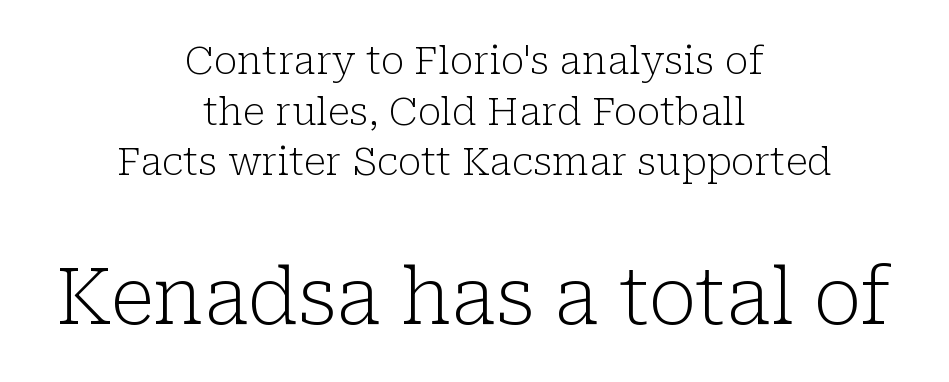
{"serif": "yes", "italic": "no", "bold": "no", "weight": "light", "width": "normal", "stroke_contrast": "low", "x_height": "medium", "monospaced": "no", "underline": "no", "align": "center", "line_spacing": "normal", "line_spacing_ratio": 1.3, "letter_spacing": "normal", "letter_spacing_em": 0.0, "larger_block": "second", "size_ratio": 2.0, "glyph_px": 78}
